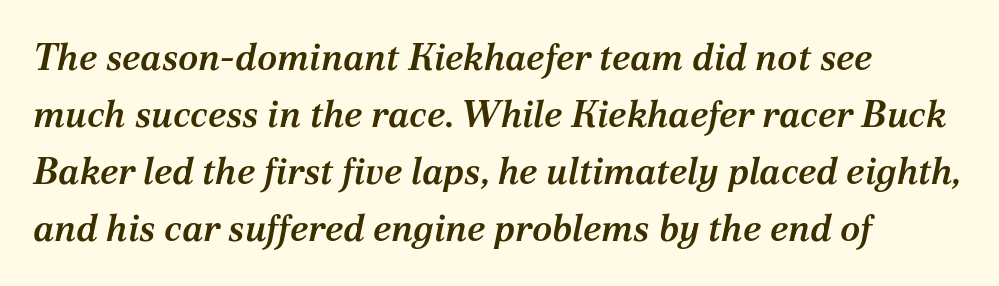
{"serif": "yes", "italic": "yes", "lean": "right", "slant_degrees": 12, "bold": "semi", "weight": "semibold", "width": "normal", "stroke_contrast": "medium", "x_height": "medium", "monospaced": "no", "underline": "no", "align": "left", "line_spacing": "normal", "line_spacing_ratio": 1.54, "letter_spacing": "normal", "letter_spacing_em": 0.0, "glyph_px": 37}
